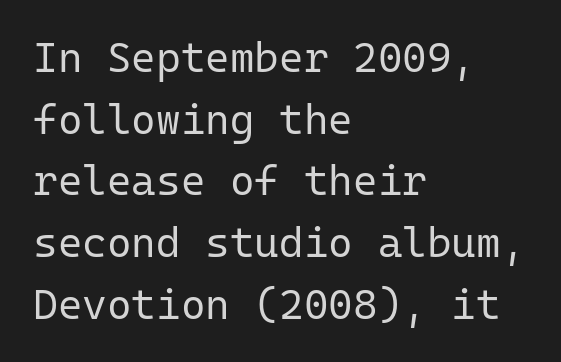
The image shows 42 px regular-weight sans-serif type, upright, monospaced; set left-aligned, normal line spacing (1.47x), normal letter spacing, not underlined; low stroke contrast and a medium x-height.
